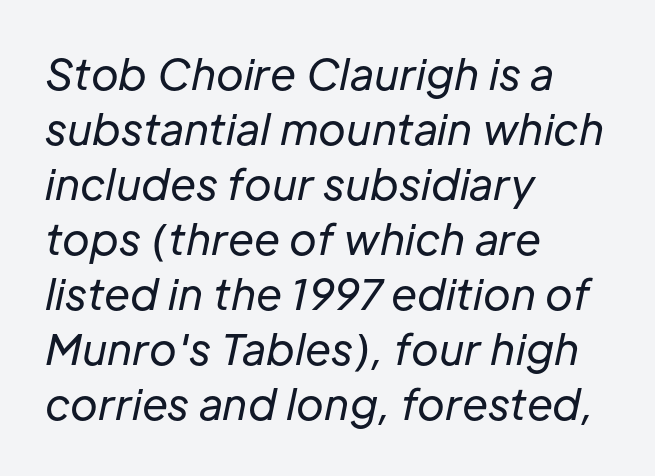
Q: Is the text bold? A: No.
Q: Is the text italic (slanted)? A: Yes, it leans right by about 12 degrees.
Q: Is the text underlined? A: No.
Q: How is the paragraph aligned? A: Left-aligned.
Q: Is the spacing between letters normal or unusually wide? A: Normal.
Q: Is the spacing between lines tight, normal or loose? A: Normal.
Q: Width (condensed, normal, or wide)? A: Normal.
Q: Stroke contrast? A: Low.
Q: x-height? A: Medium.
Q: Monospaced? A: No.
